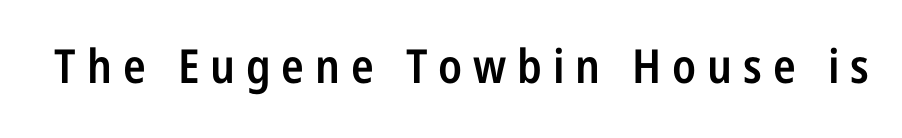
The image shows 47 px semibold, condensed sans-serif type, upright; set unusually wide letter spacing (+0.23 em), not underlined; low stroke contrast and a medium x-height.
